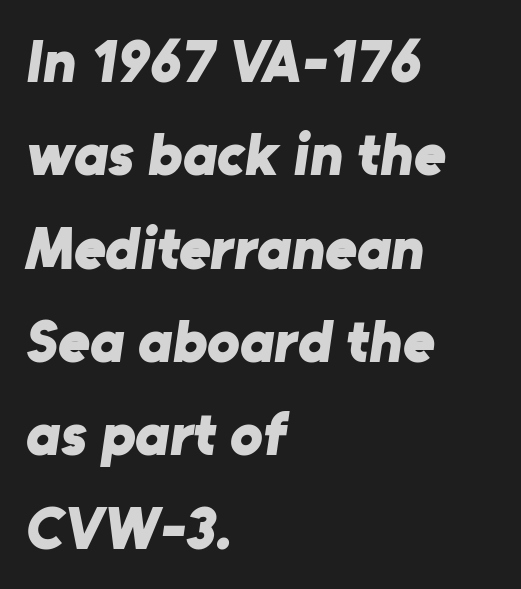
This is heavy type, rendered in bold. Serif or sans? Sans — the stroke terminals are bare. Nobody drew a line under any word here. Notice how the passage keeps a crisp vertical edge on the left only.
